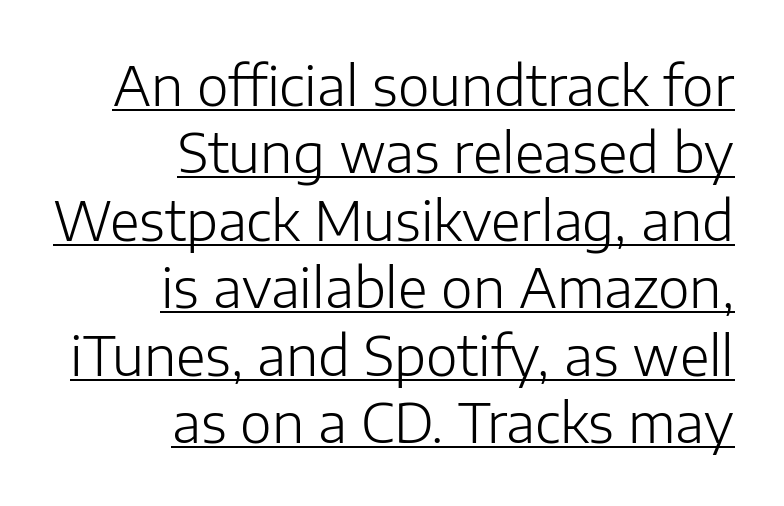
The image shows 54 px light sans-serif type, upright; set right-aligned, normal line spacing (1.25x), normal letter spacing, underlined; low stroke contrast and a medium x-height.
